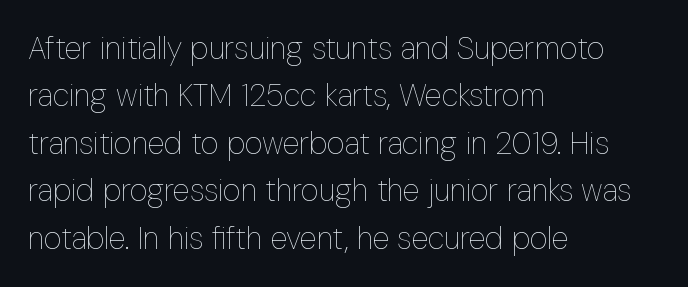
The image shows 31 px thin, condensed type, upright; set left-aligned, normal line spacing (1.53x), normal letter spacing, not underlined; low stroke contrast and a medium x-height.
